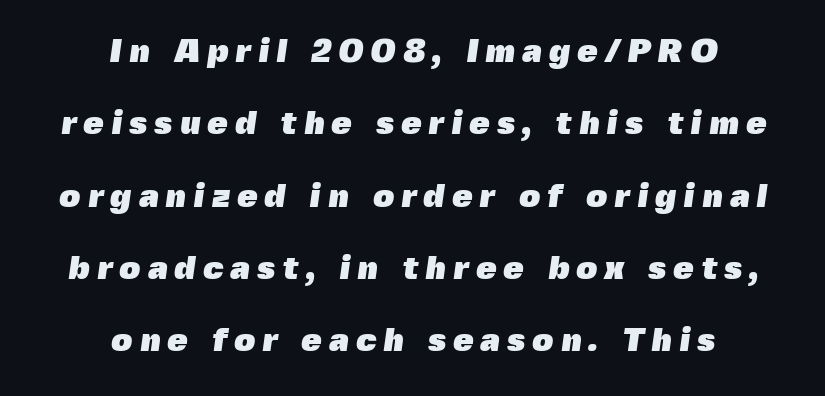
The image shows 33 px heavy sans-serif type; set centered, loose line spacing (2.19x), unusually wide letter spacing (+0.21 em), not underlined; a medium x-height.
